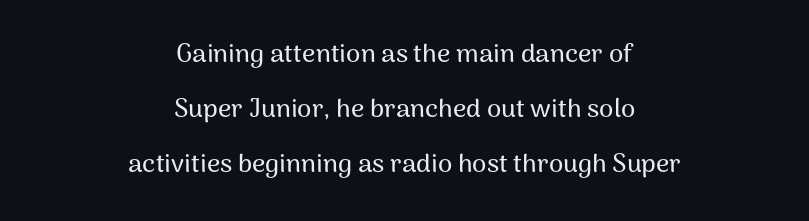
The image shows 26 px text type, upright; set centered, loose line spacing (2.11x), normal letter spacing, not underlined.
